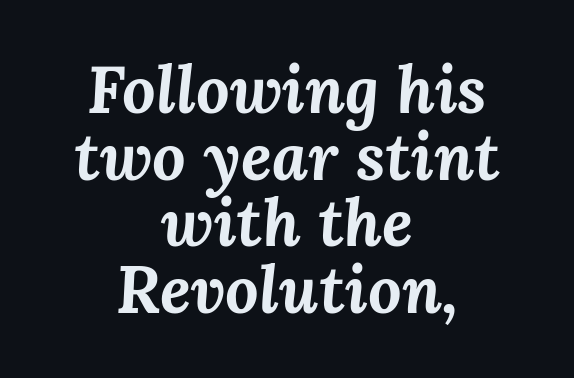
Q: Is the text bold? A: Yes.
Q: Is the text italic (slanted)? A: Yes, it leans right by about 3 degrees.
Q: Is the text underlined? A: No.
Q: How is the paragraph aligned? A: Centered.
Q: Is the spacing between letters normal or unusually wide? A: Normal.
Q: Is the spacing between lines tight, normal or loose? A: Tight.
Q: Width (condensed, normal, or wide)? A: Normal.
Q: Stroke contrast? A: Medium.
Q: x-height? A: Medium.
Q: Monospaced? A: No.
